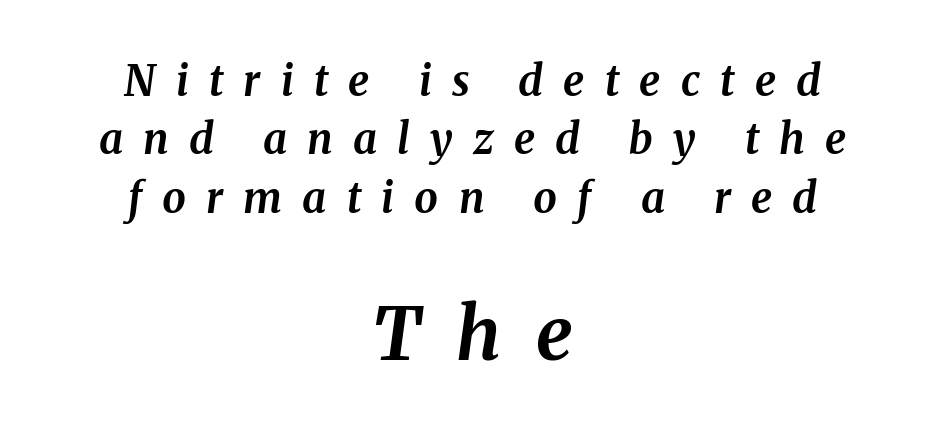
{"italic": "yes", "lean": "right", "slant_degrees": 8, "bold": "yes", "weight": "bold", "width": "normal", "stroke_contrast": "medium", "x_height": "medium", "monospaced": "no", "underline": "no", "align": "center", "line_spacing": "normal", "line_spacing_ratio": 1.39, "letter_spacing": "wide", "letter_spacing_em": 0.48, "larger_block": "second", "size_ratio": 1.74, "glyph_px": 73}
